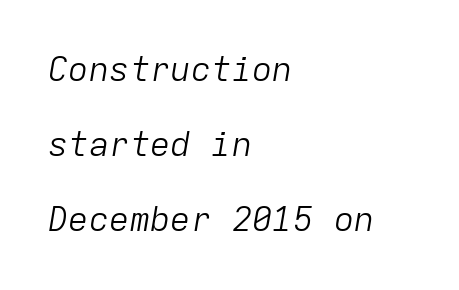
{"italic": "yes", "lean": "right", "slant_degrees": 9, "bold": "no", "weight": "light", "width": "normal", "stroke_contrast": "low", "x_height": "medium", "monospaced": "yes", "underline": "no", "align": "left", "line_spacing": "loose", "line_spacing_ratio": 2.21, "letter_spacing": "normal", "letter_spacing_em": 0.0, "glyph_px": 34}
